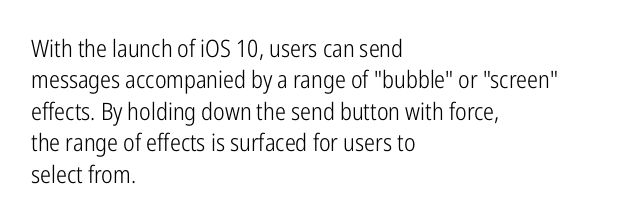
What stands out about the letter spacing? Nothing — it is the standard amount. Unmarked baselines from the first word to the last. The rendering anchors every line to the left-hand side. Regarding leading, the lines here are spaced in the standard way. Compared with a typical body face, this is equally light or lighter still. In terms of posture, this sample is upright.
